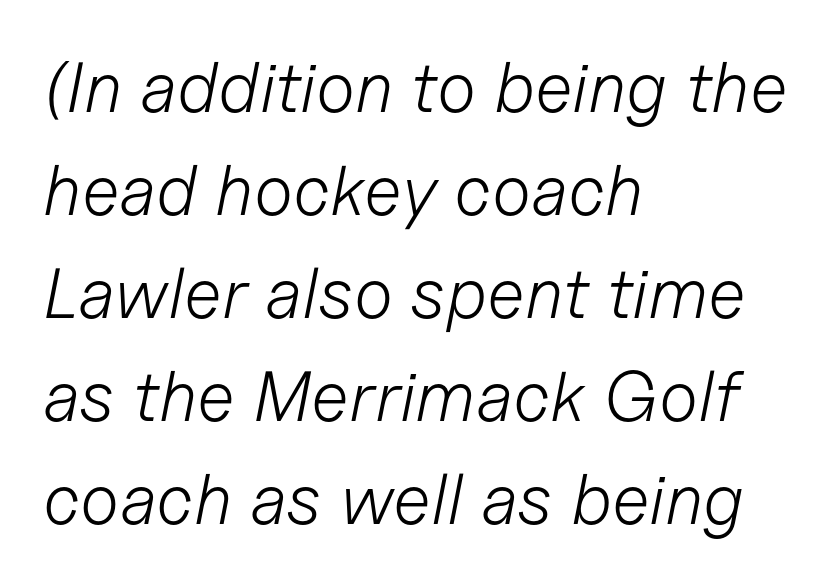
The image shows 71 px light type, italic (leaning right); set left-aligned, normal line spacing (1.45x), normal letter spacing, not underlined; low stroke contrast and a medium x-height.
